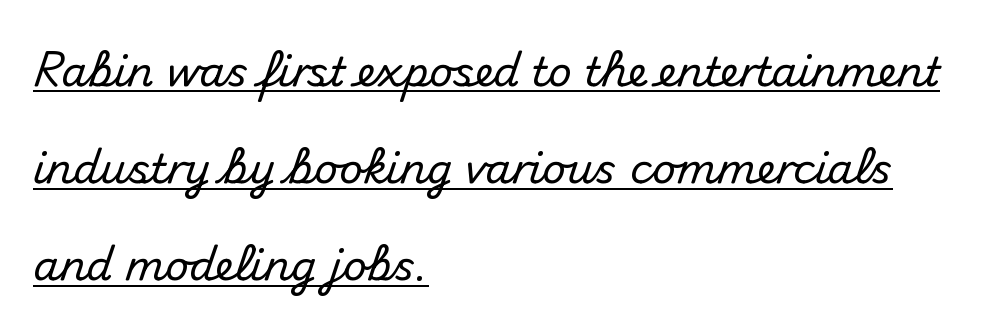
The image shows 41 px sans-serif type; set left-aligned, loose line spacing (2.37x), normal letter spacing, underlined; medium stroke contrast and a small x-height.
